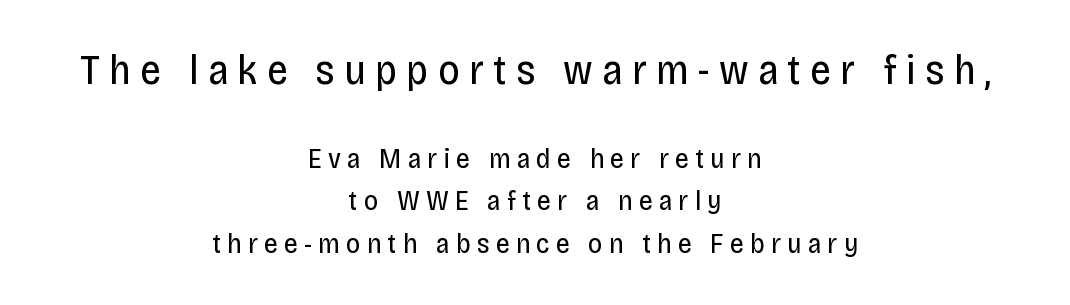
The image shows 42 px regular-weight, condensed sans-serif type, upright; set centered, normal line spacing (1.51x), unusually wide letter spacing (+0.22 em), not underlined; the first (top) block is 1.5x larger; low stroke contrast and a large x-height.
